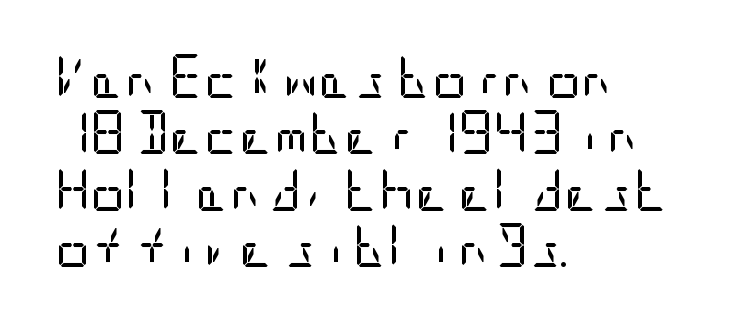
Q: Is the text bold? A: No.
Q: Is the text italic (slanted)? A: No, it is upright.
Q: Is the typeface a serif or a sans-serif typeface? A: Sans-serif.
Q: Is the text underlined? A: No.
Q: How is the paragraph aligned? A: Left-aligned.
Q: Is the spacing between letters normal or unusually wide? A: Normal.
Q: Is the spacing between lines tight, normal or loose? A: Normal.
Q: Width (condensed, normal, or wide)? A: Condensed.
Q: Stroke contrast? A: Low.
Q: x-height? A: Large.
